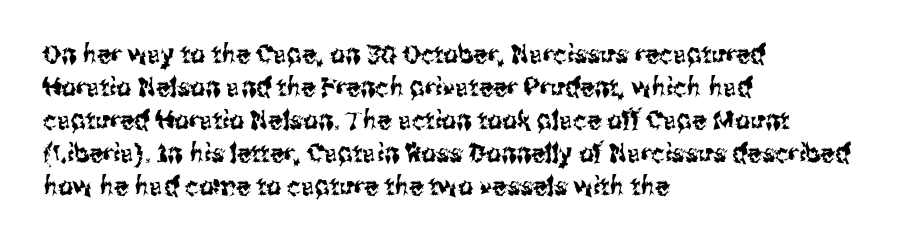
The image shows 26 px text type, upright; set left-aligned, normal line spacing (1.27x), normal letter spacing, not underlined.
